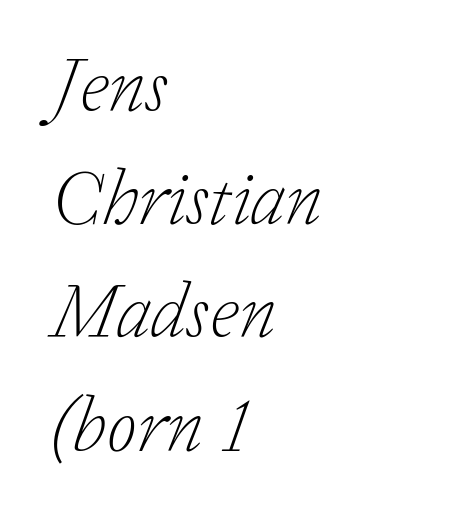
You could call the tracking neutral — neither tight nor loose. Caption: multi-line text, flush left, ragged right. The face used here is seriffed, in the tradition of book romans. Spacing verdict: proportional, widths tailored to each character.
